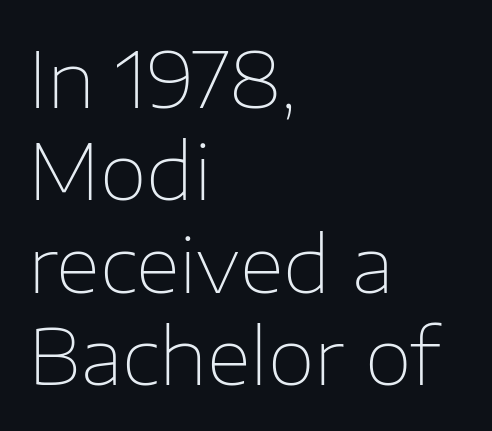
Here the designer chose a conventional face with non-uniform glyph widths. Style check: upright. No heavy texture on the line: the type isn't bold. How are the letters spaced? Ordinarily, with no added tracking. Quick note: underline off.
